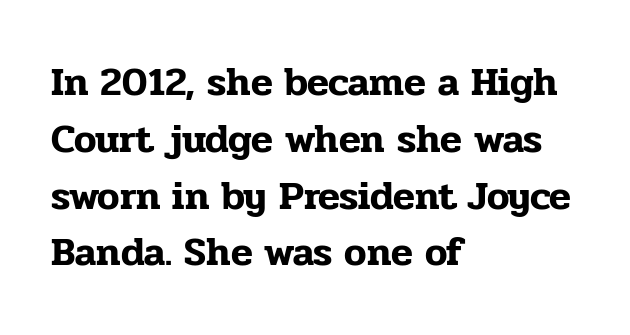
Unlike a clean sans, this face finishes its strokes with serifs. Descenders are the only things crossing below the line. The passage shown has conventional tracking throughout. Tall strokes in this sample are plumb rather than angled.
